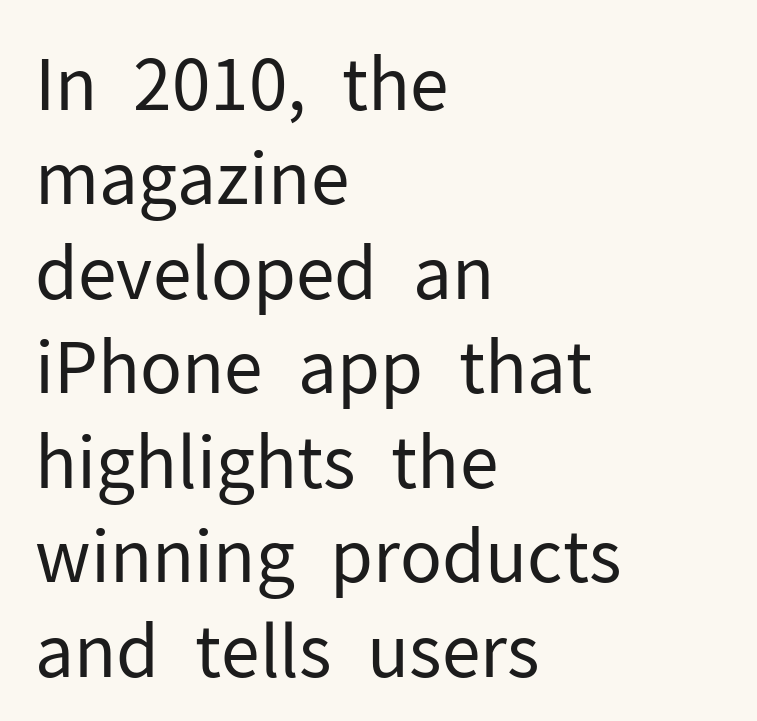
{"serif": "no", "italic": "no", "bold": "no", "weight": "regular", "width": "normal", "stroke_contrast": "low", "x_height": "medium", "monospaced": "no", "underline": "no", "align": "left", "line_spacing": "normal", "line_spacing_ratio": 1.33, "letter_spacing": "normal", "letter_spacing_em": 0.0, "glyph_px": 71}
